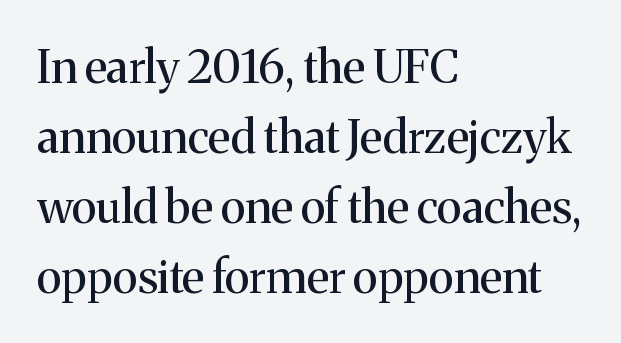
The letterforms sit at book weight or below. The vertical gap from one line to the next is medium. This rendering uses left alignment, leaving the right contour irregular. Anything drawn beneath the words? Only blank space. Note the varied advance widths — an 'i' is clearly narrower than an 'm'.
